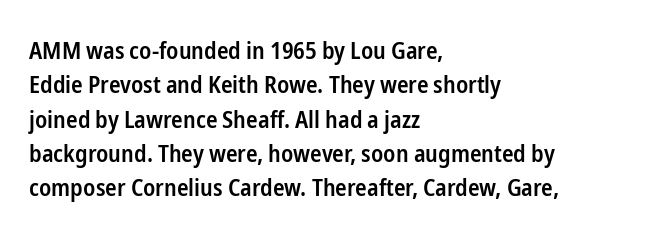
Q: Is the text bold? A: Semi-bold.
Q: Is the text italic (slanted)? A: No, it is upright.
Q: Is the text underlined? A: No.
Q: How is the paragraph aligned? A: Left-aligned.
Q: Is the spacing between letters normal or unusually wide? A: Normal.
Q: Is the spacing between lines tight, normal or loose? A: Normal.
